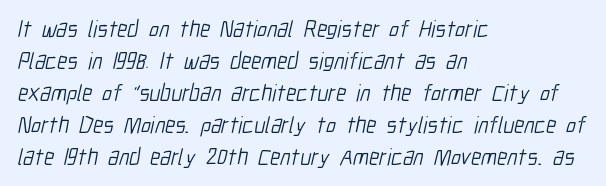
The image shows 23 px text type; set left-aligned, normal line spacing (1.39x), normal letter spacing, not underlined.
